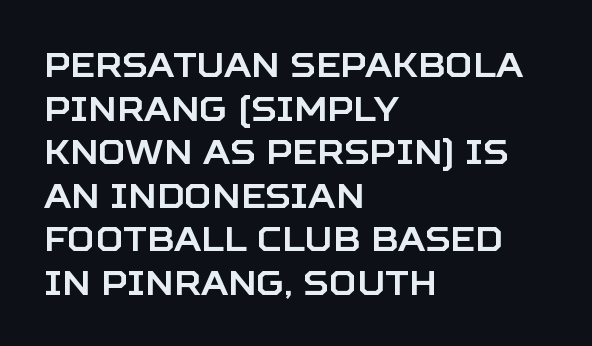
Summary of vertical rhythm: regular, with standard interline spacing. These lines stack with their left ends in a neat column. The tracking reads as untouched default to a designer's eye. The rendering shows plain stroke endings on the letterforms — a sans-serif design. The area under the type is left untouched. Italic? Not at all — the glyphs are vertical.
